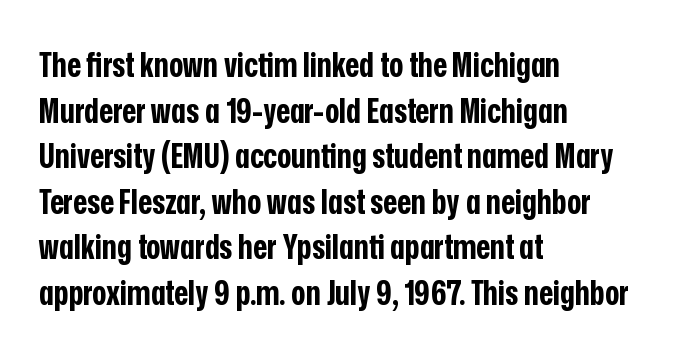
You could call the tracking neutral — neither tight nor loose. The lines sit at an ordinary, default distance from one another. Decoration check: the copy has no underline. Ordinary non-slanted type is in use. Caption: multi-line text, flush left, ragged right. Here the designer chose a conventional face with non-uniform glyph widths.
